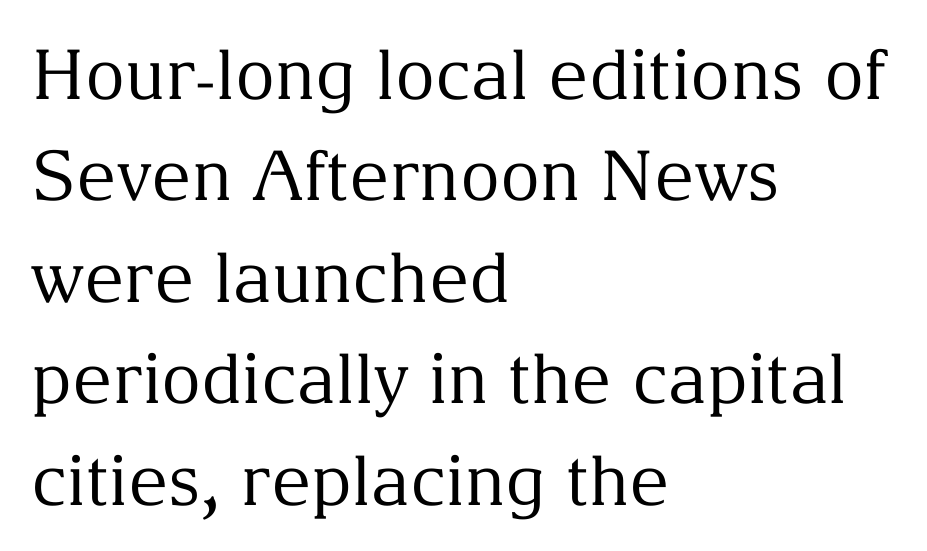
Q: Is the text bold? A: No.
Q: Is the text italic (slanted)? A: No, it is upright.
Q: Is the typeface a serif or a sans-serif typeface? A: Serif.
Q: Is the text underlined? A: No.
Q: How is the paragraph aligned? A: Left-aligned.
Q: Is the spacing between letters normal or unusually wide? A: Normal.
Q: Is the spacing between lines tight, normal or loose? A: Normal.
Q: Width (condensed, normal, or wide)? A: Normal.
Q: Stroke contrast? A: Medium.
Q: x-height? A: Medium.
Q: Monospaced? A: No.
